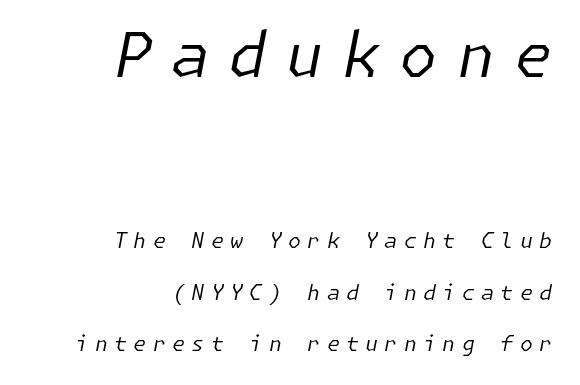
Stem width sits at or under what a default text font uses. The passage shown stacks its lines with a broad gap. Words appear elongated and porous because spacing is wide. The designer gave the opening block more size than the closing block. Descenders are the only things crossing below the line.
